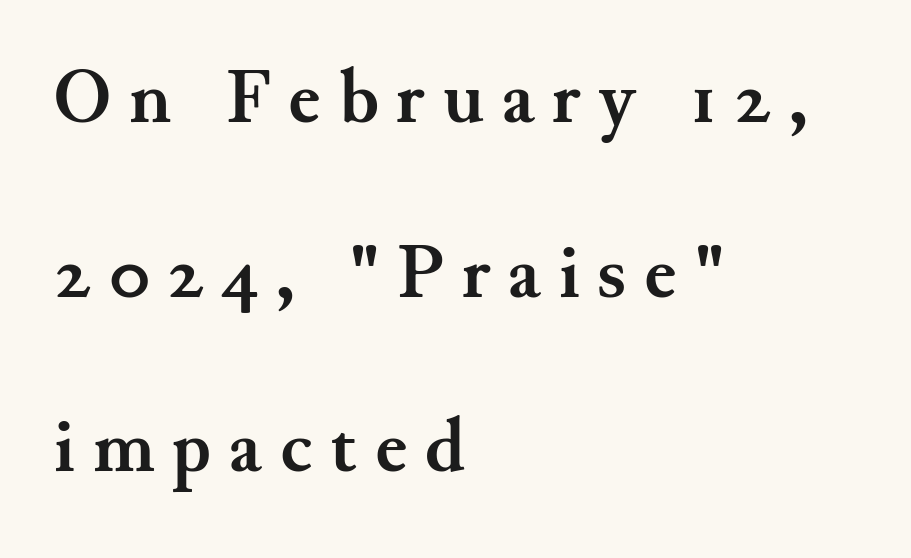
The image shows 78 px semibold serif type, upright; set left-aligned, loose line spacing (2.24x), unusually wide letter spacing (+0.23 em), not underlined; medium stroke contrast and a small x-height.
